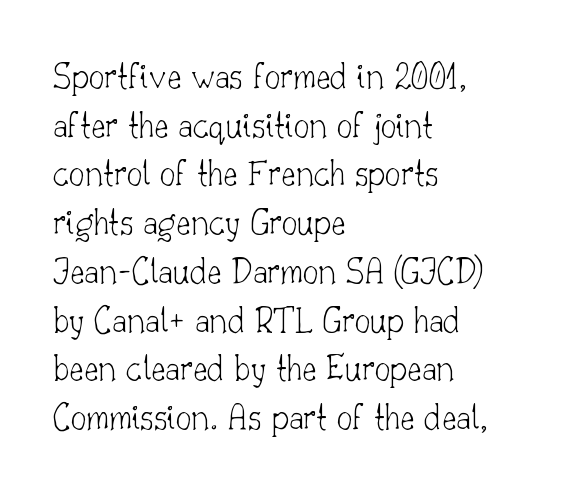
The image shows 39 px thin serif type, upright; set left-aligned, normal line spacing (1.25x), normal letter spacing, not underlined; low stroke contrast and a small x-height.
